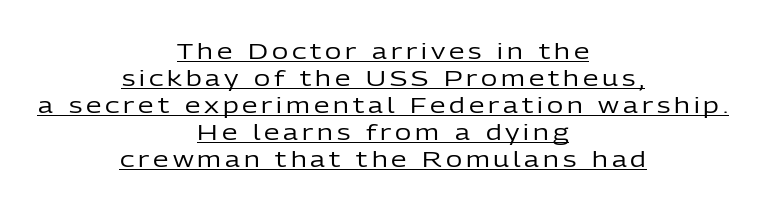
{"italic": "no", "bold": "no", "underline": "yes", "align": "center", "line_spacing_ratio": 1.23, "glyph_px": 22}
